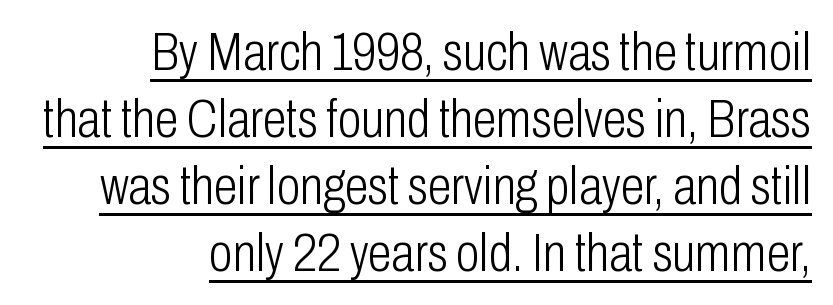
The passage shown is not bold in any degree. This rendering leaves character spacing at its baseline value. This rendering uses right alignment, leaving the left contour irregular. Designer's note — italics off, roman on.
